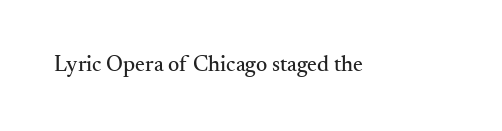
Tall strokes in this sample are plumb rather than angled. Short note: letters normally spaced. Lines of text with bare space underneath.
